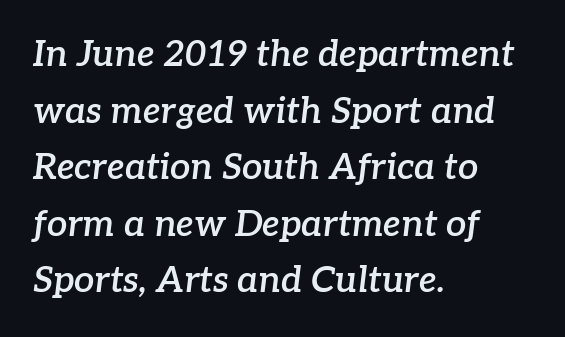
{"serif": "yes", "italic": "yes", "lean": "right", "slant_degrees": 7, "bold": "semi", "weight": "semibold", "width": "normal", "stroke_contrast": "low", "x_height": "medium", "monospaced": "no", "underline": "no", "align": "left", "line_spacing": "normal", "line_spacing_ratio": 1.57, "letter_spacing": "normal", "letter_spacing_em": 0.0, "glyph_px": 36}
